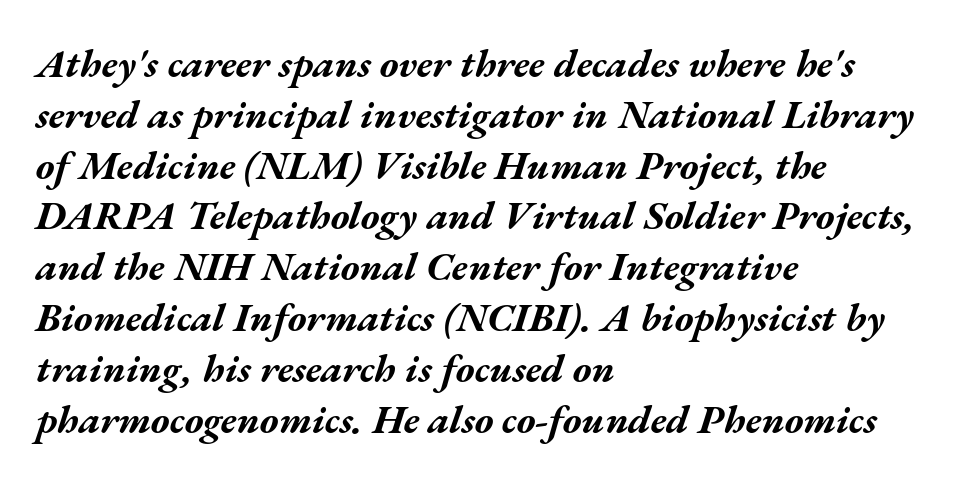
Notice how the passage keeps a crisp vertical edge on the left only. Check the space under the baseline: it is left empty. Look at the stroke-to-counter ratio: heavy, a bold. Looks like regular typesetting: each glyph gets only the width it needs. Students, note that the glyphs here touch the page at normal intervals.
